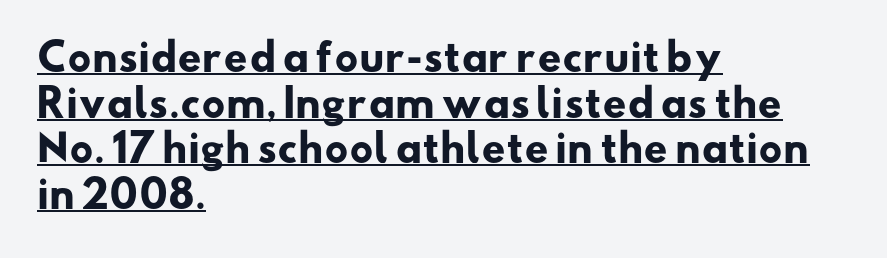
Q: Is the text bold? A: Yes.
Q: Is the typeface a serif or a sans-serif typeface? A: Sans-serif.
Q: Is the text underlined? A: Yes.
Q: How is the paragraph aligned? A: Left-aligned.
Q: Is the spacing between letters normal or unusually wide? A: Normal.
Q: Width (condensed, normal, or wide)? A: Wide.
Q: Stroke contrast? A: Low.
Q: x-height? A: Small.
Q: Monospaced? A: No.
